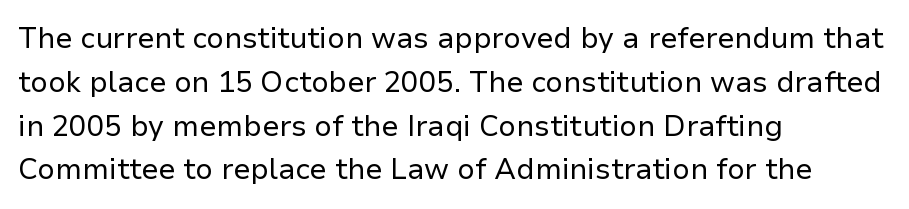
Q: Is the text bold? A: No.
Q: Is the text italic (slanted)? A: No, it is upright.
Q: Is the typeface a serif or a sans-serif typeface? A: Sans-serif.
Q: Is the text underlined? A: No.
Q: How is the paragraph aligned? A: Left-aligned.
Q: Is the spacing between letters normal or unusually wide? A: Normal.
Q: Is the spacing between lines tight, normal or loose? A: Normal.
Q: Width (condensed, normal, or wide)? A: Normal.
Q: Stroke contrast? A: Low.
Q: x-height? A: Medium.
Q: Monospaced? A: No.
